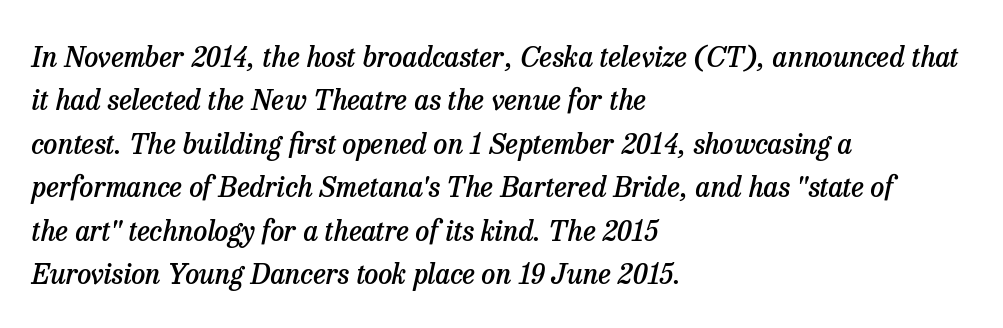
Q: Is the text bold? A: Semi-bold.
Q: Is the text italic (slanted)? A: Yes, it leans right by about 13 degrees.
Q: Is the typeface a serif or a sans-serif typeface? A: Serif.
Q: Is the text underlined? A: No.
Q: How is the paragraph aligned? A: Left-aligned.
Q: Is the spacing between letters normal or unusually wide? A: Normal.
Q: Is the spacing between lines tight, normal or loose? A: Normal.
Q: Width (condensed, normal, or wide)? A: Normal.
Q: Stroke contrast? A: Low.
Q: x-height? A: Medium.
Q: Monospaced? A: No.
